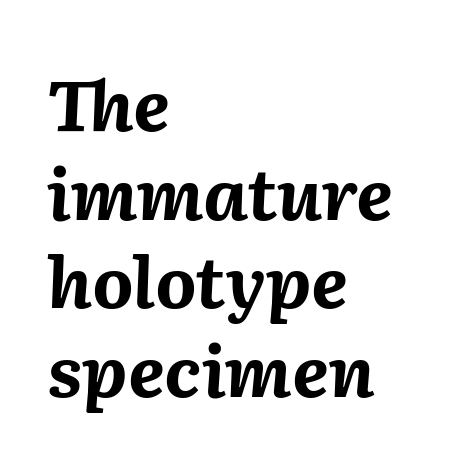
The image shows 71 px bold type, italic (leaning right); set left-aligned, normal line spacing (1.25x), normal letter spacing, not underlined; medium stroke contrast and a medium x-height.
